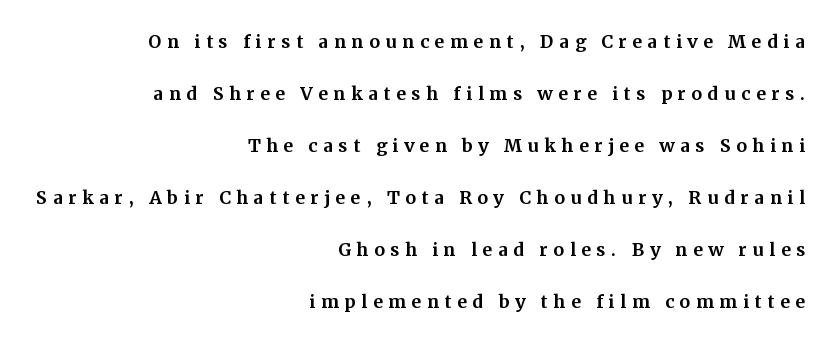
Q: Is the text italic (slanted)? A: No, it is upright.
Q: Is the text underlined? A: No.
Q: How is the paragraph aligned? A: Right-aligned.
Q: Is the spacing between letters normal or unusually wide? A: Unusually wide.
Q: Is the spacing between lines tight, normal or loose? A: Loose.
